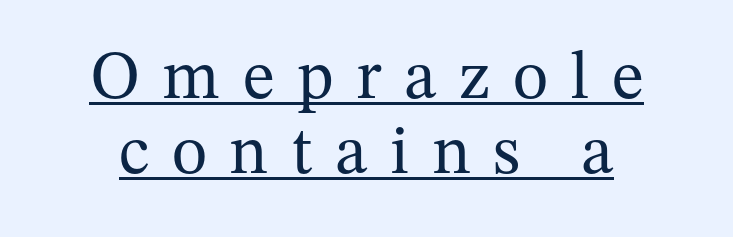
The image shows 68 px regular-weight serif type, upright; set tight line spacing (1.11x), unusually wide letter spacing (+0.33 em), underlined; medium stroke contrast and a medium x-height.
